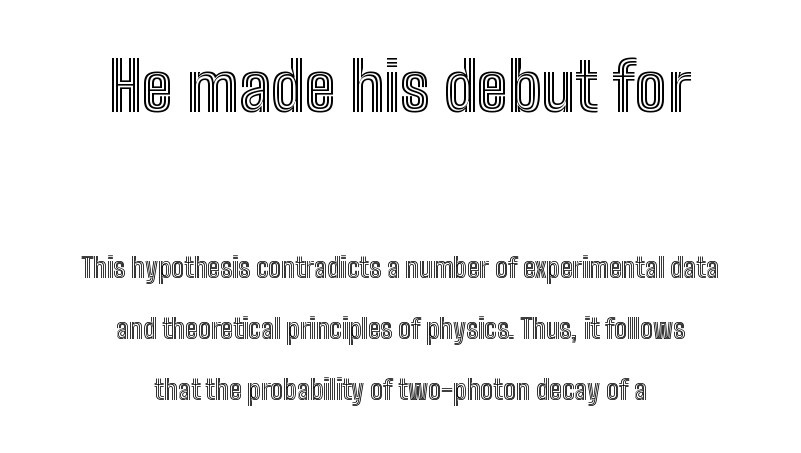
The image shows 67 px condensed type, upright; set centered, loose line spacing (2.26x), normal letter spacing, not underlined; the first (top) block is 2.48x larger; a medium x-height.
